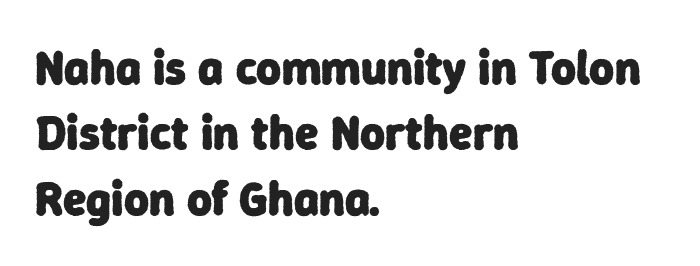
Students, this is bold: see how much ink each stroke carries. The ragged edge is on the right, which tells us the setting is flush left. Honestly, the row spacing looks completely unremarkable. The gaps between neighbouring characters are ordinary and unremarkable.
